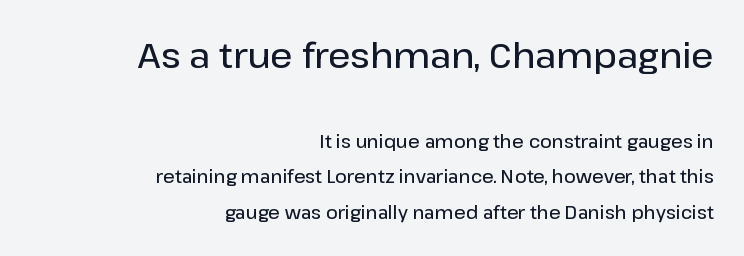
The image shows 35 px semibold sans-serif type, upright; set right-aligned, loose line spacing (1.99x), normal letter spacing, not underlined; the first (top) block is 1.94x larger; low stroke contrast and a medium x-height.
